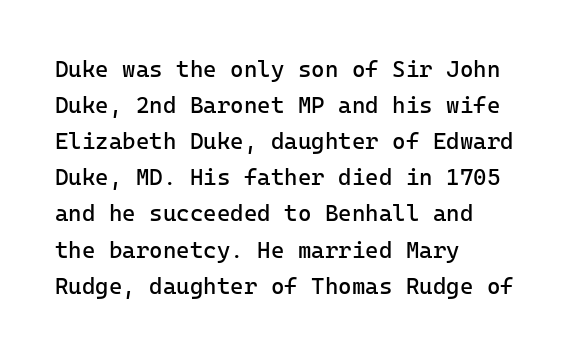
The image shows 23 px text type, upright; set left-aligned, normal line spacing (1.57x), normal letter spacing, not underlined.
